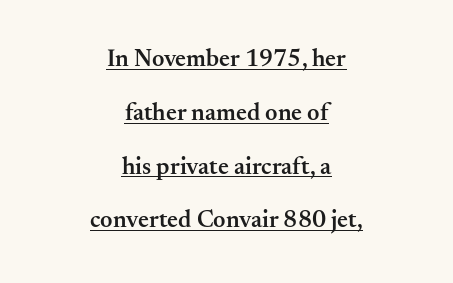
The image shows 24 px text type, upright; set centered, loose line spacing (2.24x), normal letter spacing, underlined.
